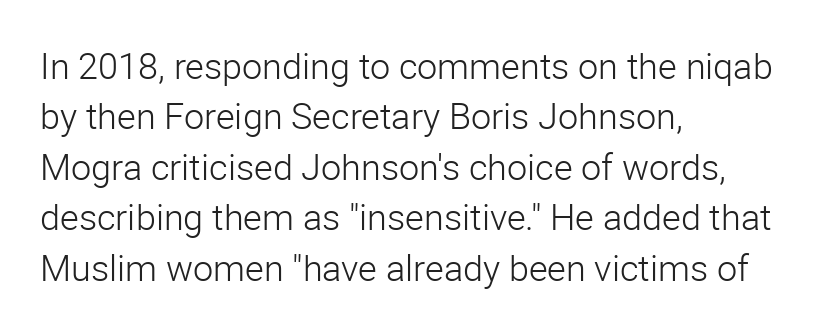
Q: Is the text bold? A: No.
Q: Is the text italic (slanted)? A: No, it is upright.
Q: Is the typeface a serif or a sans-serif typeface? A: Sans-serif.
Q: Is the text underlined? A: No.
Q: How is the paragraph aligned? A: Left-aligned.
Q: Is the spacing between letters normal or unusually wide? A: Normal.
Q: Is the spacing between lines tight, normal or loose? A: Normal.
Q: Width (condensed, normal, or wide)? A: Normal.
Q: Stroke contrast? A: Low.
Q: x-height? A: Medium.
Q: Monospaced? A: No.
